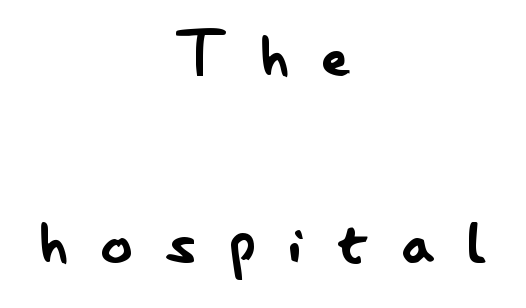
The strip under each line holds only bare page. Baseline-to-baseline distance is far greater than the letter height. This is roman type, the default non-slanted kind. Think of a printed novel: that variable character pitch is what you see here. Does the type have serifs? No, each stem ends abruptly.
